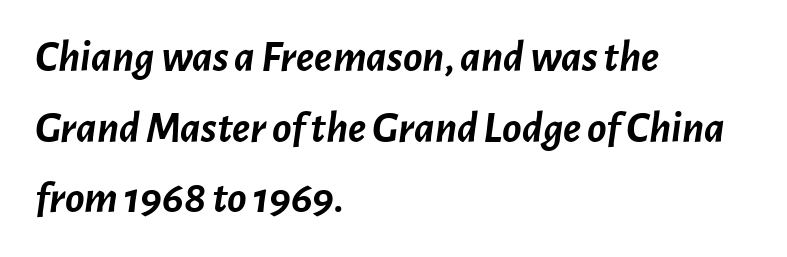
The image shows 45 px semibold type, italic (leaning right); set left-aligned, normal line spacing (1.57x), normal letter spacing, not underlined; low stroke contrast and a medium x-height.
